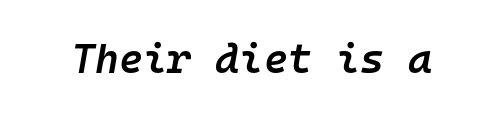
The image shows 41 px semibold type, italic (leaning right), monospaced; set normal letter spacing, not underlined; low stroke contrast and a medium x-height.
